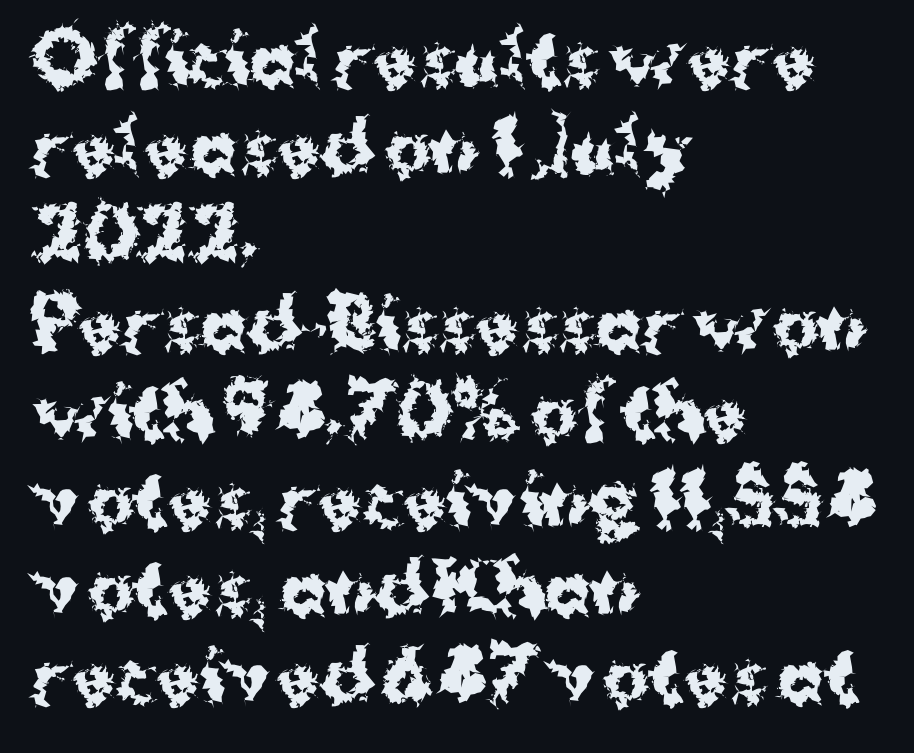
Q: Is the text bold? A: Yes.
Q: Is the text italic (slanted)? A: No, it is upright.
Q: Is the typeface a serif or a sans-serif typeface? A: Sans-serif.
Q: Is the text underlined? A: No.
Q: How is the paragraph aligned? A: Left-aligned.
Q: Is the spacing between letters normal or unusually wide? A: Normal.
Q: Is the spacing between lines tight, normal or loose? A: Normal.
Q: Width (condensed, normal, or wide)? A: Normal.
Q: Stroke contrast? A: Medium.
Q: x-height? A: Medium.
Q: Monospaced? A: No.
